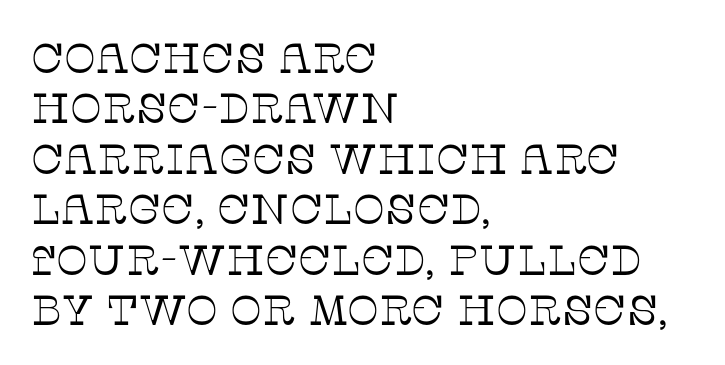
{"serif": "yes", "italic": "no", "bold": "no", "weight": "thin", "width": "normal", "stroke_contrast": "low", "x_height": "large", "monospaced": "no", "underline": "no", "align": "left", "line_spacing_ratio": 1.2, "letter_spacing": "normal", "letter_spacing_em": 0.0, "glyph_px": 42}
